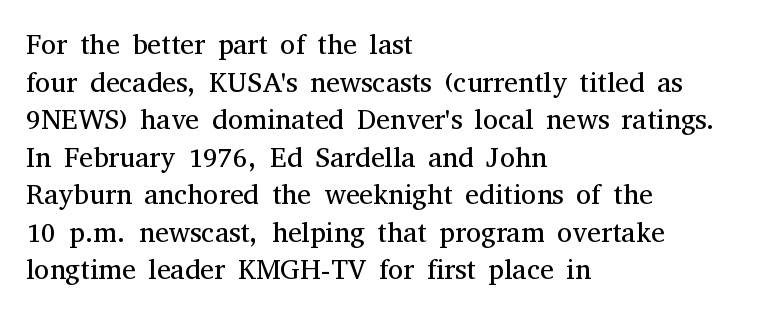
{"serif": "yes", "italic": "no", "bold": "no", "weight": "regular", "width": "normal", "stroke_contrast": "medium", "x_height": "medium", "monospaced": "no", "underline": "no", "align": "left", "line_spacing": "normal", "line_spacing_ratio": 1.34, "letter_spacing": "normal", "letter_spacing_em": 0.0, "glyph_px": 28}
